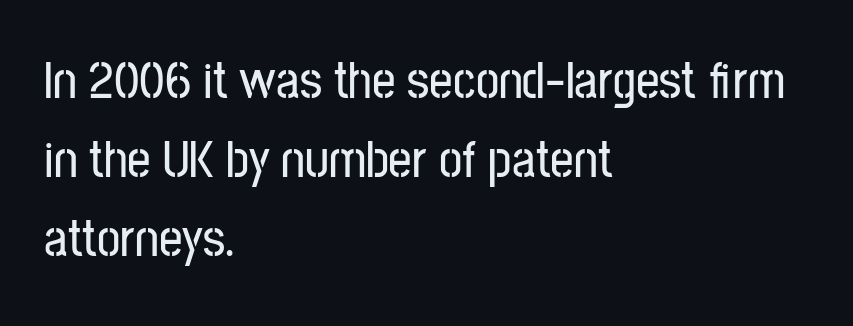
This is the regular roman posture of the typeface. Each letter's strokes conclude bluntly, with no projecting serifs. Students, observe: this is what conventionally led text looks like. The specimen omits any rule beneath the text block's lines. The rendering uses natural spacing where letterforms have individual widths. This rendering leaves character spacing at its baseline value.
